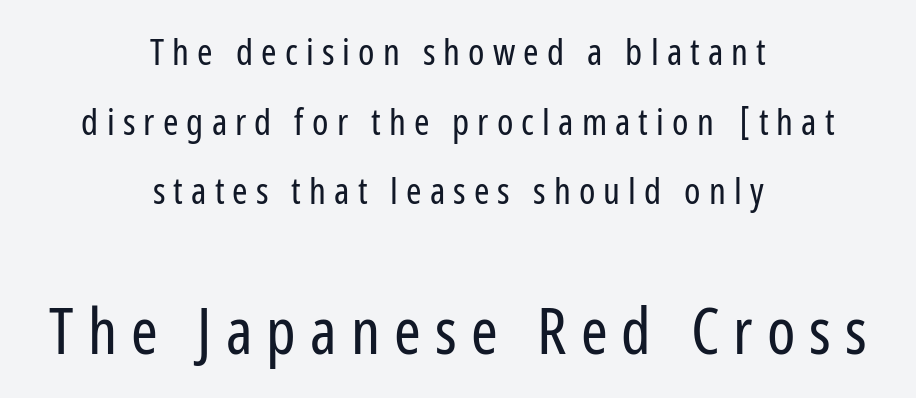
Q: Is the text bold? A: No.
Q: Is the text italic (slanted)? A: No, it is upright.
Q: Is the typeface a serif or a sans-serif typeface? A: Sans-serif.
Q: Is the text underlined? A: No.
Q: How is the paragraph aligned? A: Centered.
Q: Is the spacing between letters normal or unusually wide? A: Unusually wide.
Q: Which block of text is set in a larger size, the first (top) or the second (bottom)? A: The second (bottom) one.
Q: Width (condensed, normal, or wide)? A: Condensed.
Q: Stroke contrast? A: Low.
Q: x-height? A: Medium.
Q: Monospaced? A: No.
